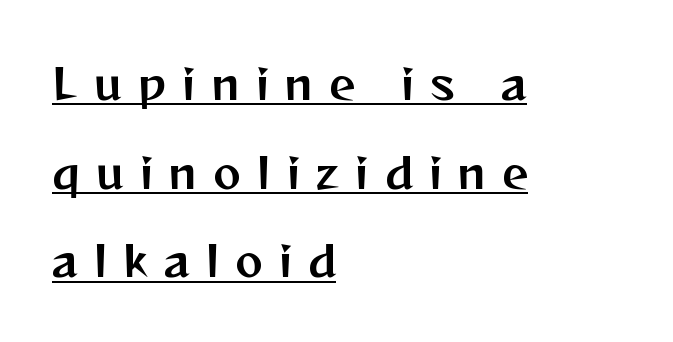
You can tell from the bare stems that sans-serif type was used. Underlining? Definitely there. The lines are spread far apart with generous leading. The rendering inserts visible extra space after every character. One-word summary of the alignment: left. Think of a printed novel: that variable character pitch is what you see here.
